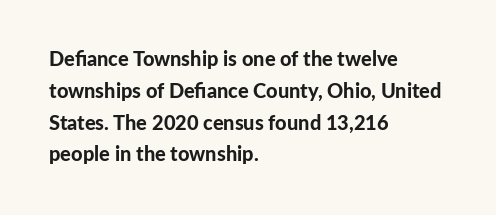
Q: Is the text bold? A: Yes.
Q: Is the text italic (slanted)? A: No, it is upright.
Q: Is the text underlined? A: No.
Q: How is the paragraph aligned? A: Left-aligned.
Q: Is the spacing between letters normal or unusually wide? A: Normal.
Q: Is the spacing between lines tight, normal or loose? A: Normal.
